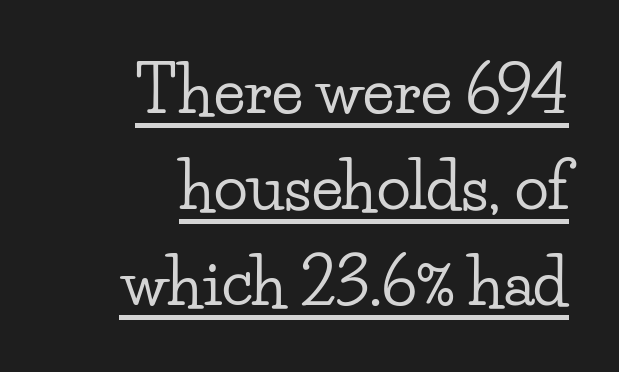
{"serif": "yes", "italic": "no", "width": "wide", "stroke_contrast": "low", "x_height": "small", "monospaced": "no", "underline": "yes", "align": "right", "line_spacing": "normal", "line_spacing_ratio": 1.52, "letter_spacing": "normal", "letter_spacing_em": 0.0, "glyph_px": 63}
